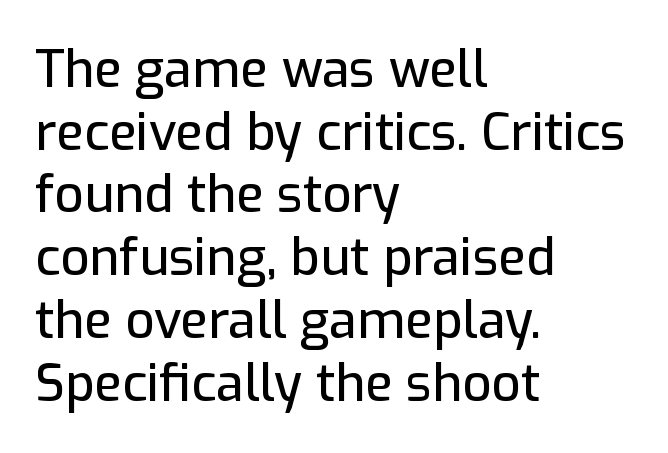
The image shows 51 px sans-serif type, upright; set left-aligned, line spacing 1.23x, normal letter spacing, not underlined; low stroke contrast and a medium x-height.
